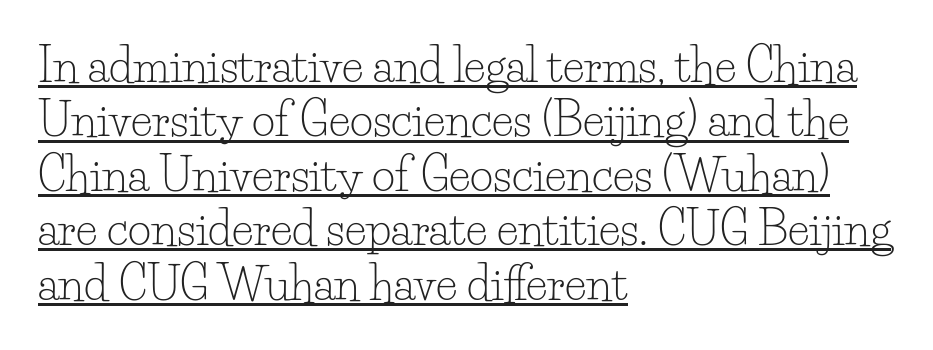
The image shows 45 px light serif type, upright; set left-aligned, line spacing 1.21x, normal letter spacing, underlined; low stroke contrast and a small x-height.
